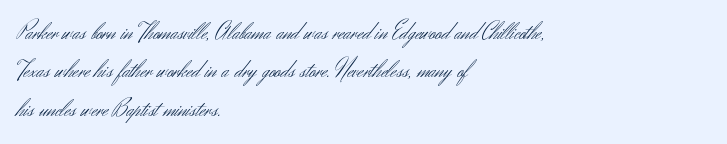
Plain, unruled lines of type. No heavy texture on the line: the type isn't bold. Look at the tracking — it's just the regular setting, nothing added. The rows are spaced the way most documents space them.
